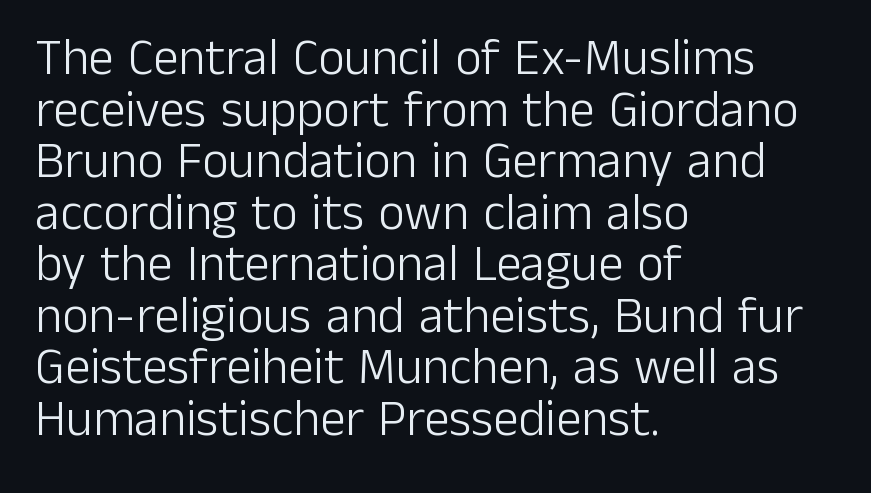
Q: Is the text bold? A: No.
Q: Is the text italic (slanted)? A: No, it is upright.
Q: Is the typeface a serif or a sans-serif typeface? A: Sans-serif.
Q: Is the text underlined? A: No.
Q: How is the paragraph aligned? A: Left-aligned.
Q: Is the spacing between letters normal or unusually wide? A: Normal.
Q: Is the spacing between lines tight, normal or loose? A: Tight.
Q: Width (condensed, normal, or wide)? A: Normal.
Q: Stroke contrast? A: Low.
Q: x-height? A: Medium.
Q: Monospaced? A: No.
